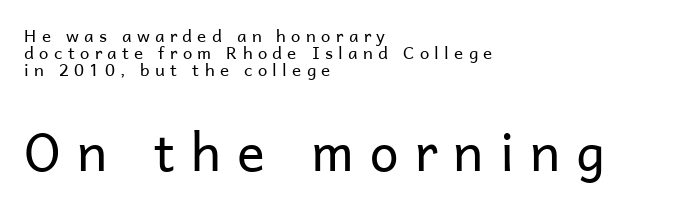
{"serif": "no", "italic": "no", "bold": "no", "weight": "regular", "width": "normal", "stroke_contrast": "low", "x_height": "medium", "monospaced": "no", "underline": "no", "align": "left", "line_spacing": "tight", "line_spacing_ratio": 1.01, "letter_spacing": "wide", "letter_spacing_em": 0.31, "larger_block": "second", "size_ratio": 3.06, "glyph_px": 52}
